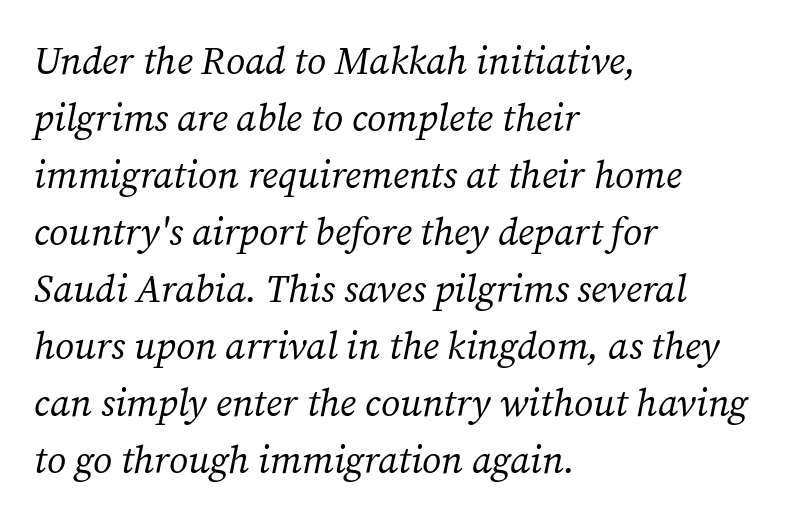
The space directly below the letters is spotless. The passage shown leans; its letterforms are oblique. The font sits on the lighter half of the weight spectrum, regular included. Is the block centered? No — it sits flush against the left margin.
